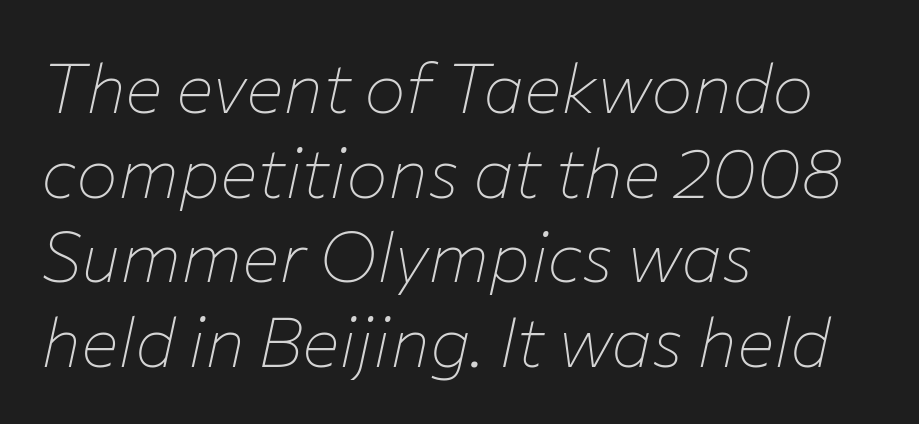
Q: Is the text bold? A: No.
Q: Is the text italic (slanted)? A: Yes, it leans right by about 12 degrees.
Q: Is the text underlined? A: No.
Q: How is the paragraph aligned? A: Left-aligned.
Q: Is the spacing between letters normal or unusually wide? A: Normal.
Q: Width (condensed, normal, or wide)? A: Normal.
Q: Stroke contrast? A: Low.
Q: x-height? A: Medium.
Q: Monospaced? A: No.
